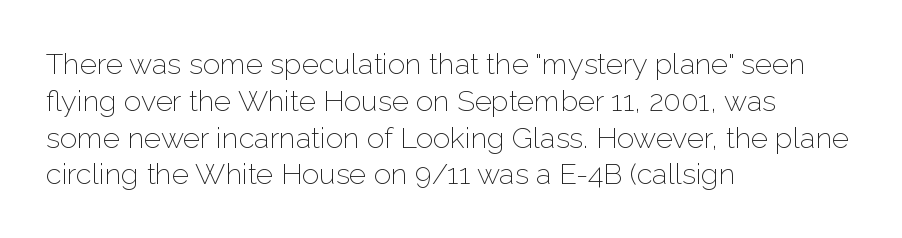
Q: Is the text bold? A: No.
Q: Is the text italic (slanted)? A: No, it is upright.
Q: Is the typeface a serif or a sans-serif typeface? A: Sans-serif.
Q: Is the text underlined? A: No.
Q: How is the paragraph aligned? A: Left-aligned.
Q: Is the spacing between letters normal or unusually wide? A: Normal.
Q: Is the spacing between lines tight, normal or loose? A: Normal.
Q: Width (condensed, normal, or wide)? A: Normal.
Q: Stroke contrast? A: Low.
Q: x-height? A: Medium.
Q: Monospaced? A: No.
